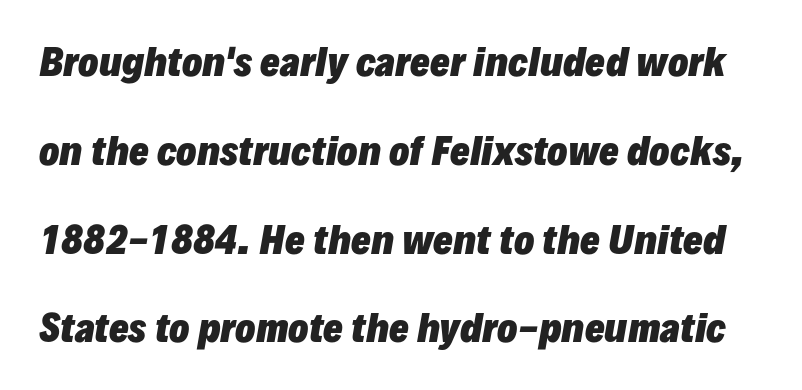
The image shows 37 px heavy type, italic (leaning right); set loose line spacing (2.4x), normal letter spacing, not underlined; low stroke contrast and a medium x-height.
